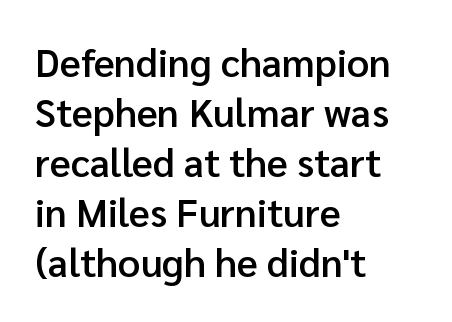
The image shows 39 px semibold sans-serif type, upright; set left-aligned, normal line spacing (1.28x), normal letter spacing, not underlined; low stroke contrast and a medium x-height.
